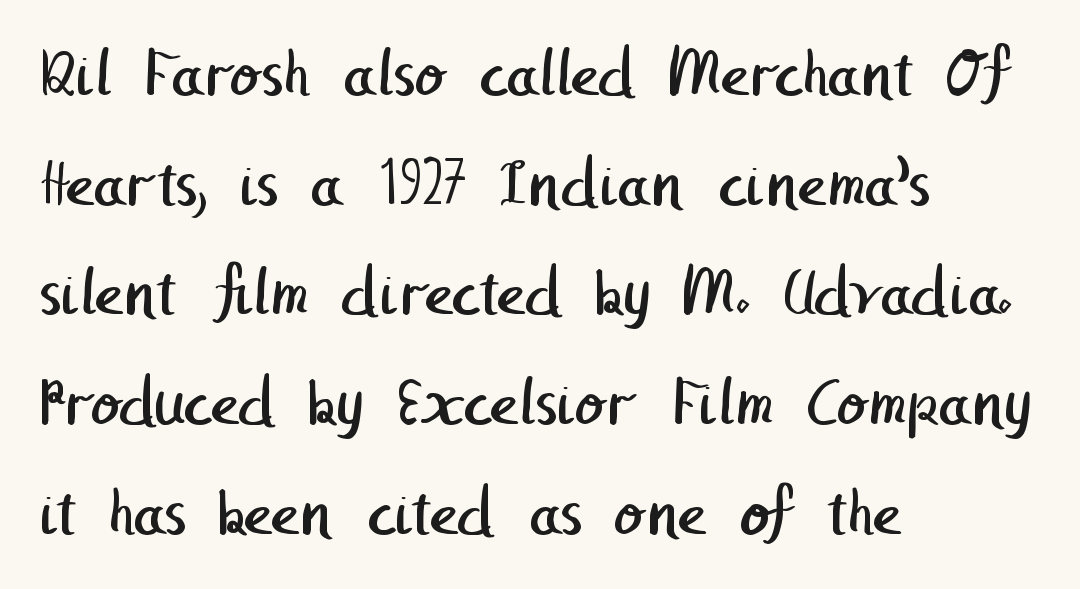
Lines of text with bare space underneath. Caption: multi-line text, flush left, ragged right. If you measured baseline to baseline, you'd find a middling distance. Each letter's strokes conclude bluntly, with no projecting serifs. The horizontal fit of the characters is conventional and even.
